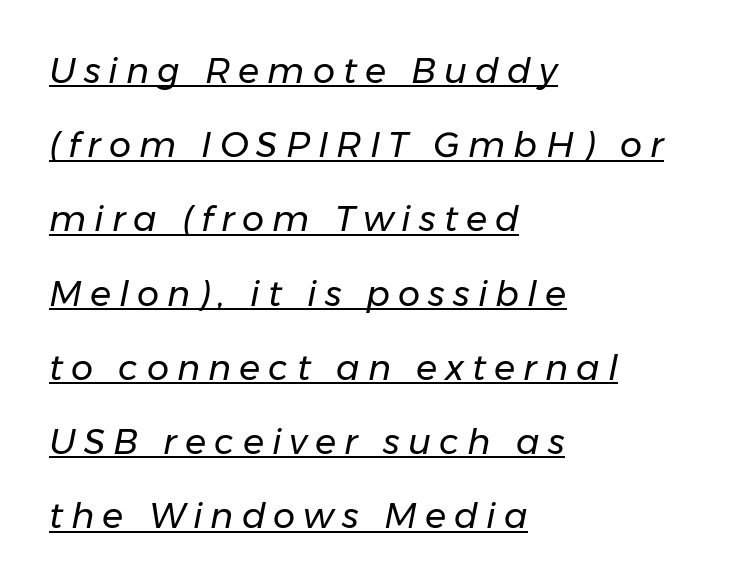
Reading down the column, the eye jumps a long way to each next line. Loose tracking; the words dissolve into strings of separated letters. The rendering uses the underline text-decoration. Notice how the stems are inclined rather than vertical — that's the hallmark of italics. Is the type heavy? It reads as light-to-regular instead. Leftover space on each line is placed entirely after the last word.
